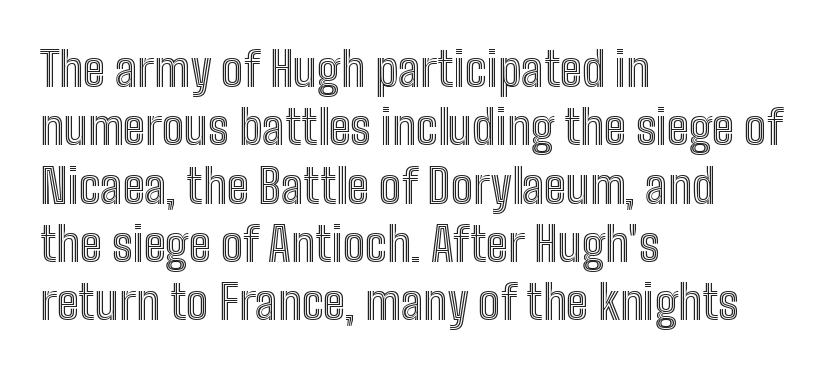
{"italic": "no", "width": "condensed", "x_height": "medium", "monospaced": "no", "underline": "no", "align": "left", "line_spacing_ratio": 1.24, "letter_spacing": "normal", "letter_spacing_em": 0.0, "glyph_px": 47}
